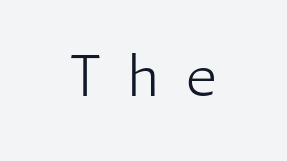
This is the regular roman posture of the typeface. The typeface chosen for these lines omits serifs. Loose tracking; the words dissolve into strings of separated letters. Weight: not bold — regular or lighter. Clear beneath every line of the passage.
